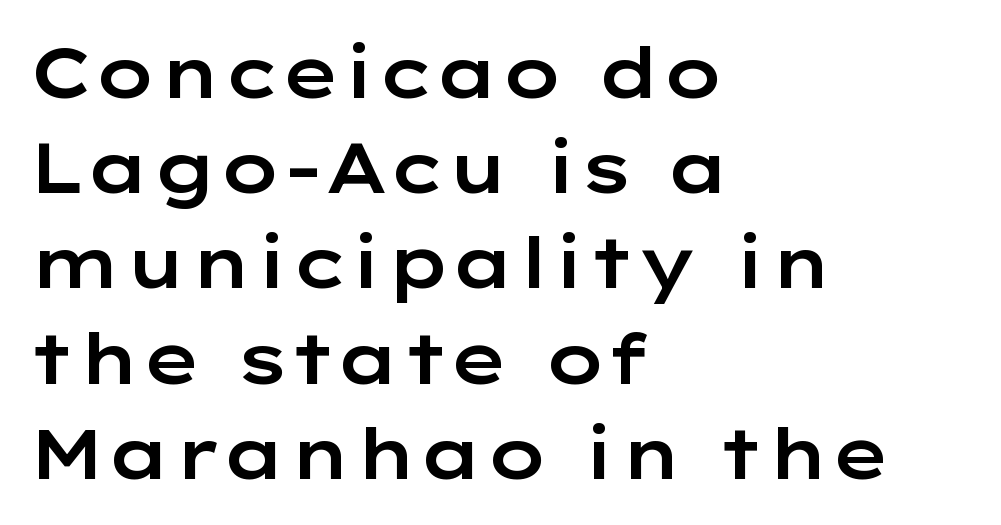
The image shows 70 px wide sans-serif type, upright; set left-aligned, normal line spacing (1.36x), normal letter spacing, not underlined; low stroke contrast and a medium x-height.
